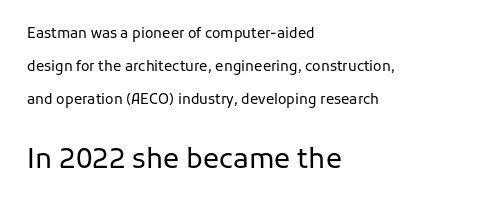
{"italic": "no", "bold": "no", "underline": "no", "align": "left", "line_spacing": "loose", "line_spacing_ratio": 2.34, "letter_spacing": "normal", "letter_spacing_em": 0.0, "larger_block": "second", "size_ratio": 1.93, "glyph_px": 27}
